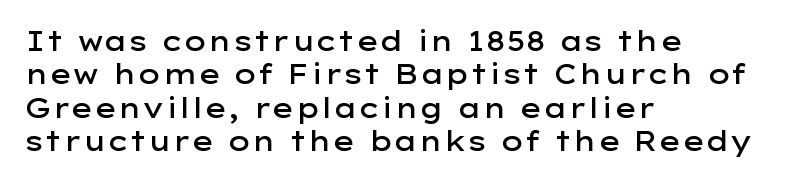
{"italic": "no", "bold": "semi", "underline": "no", "align": "left", "line_spacing_ratio": 1.24, "letter_spacing": "normal", "letter_spacing_em": 0.0, "glyph_px": 27}
